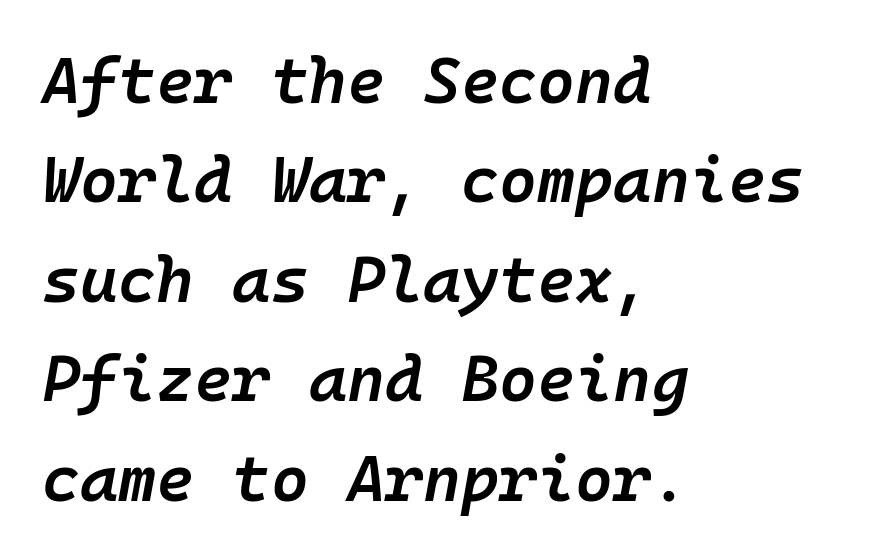
{"italic": "yes", "lean": "right", "slant_degrees": 10, "bold": "semi", "weight": "semibold", "width": "normal", "stroke_contrast": "low", "x_height": "medium", "monospaced": "yes", "underline": "no", "align": "left", "line_spacing": "normal", "line_spacing_ratio": 1.53, "letter_spacing": "normal", "letter_spacing_em": 0.0, "glyph_px": 65}
